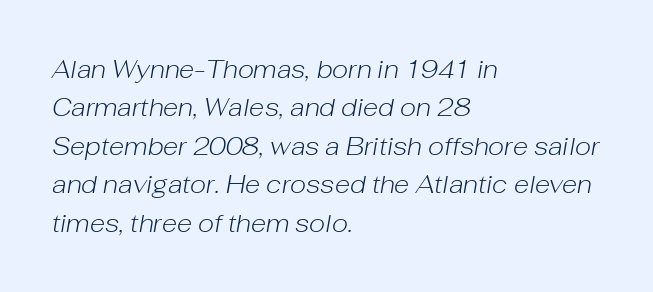
The gaps between neighbouring characters are ordinary and unremarkable. Line starts are locked; line ends wander. Vertical spacing — default. The whole block is typeset with a tilt.
